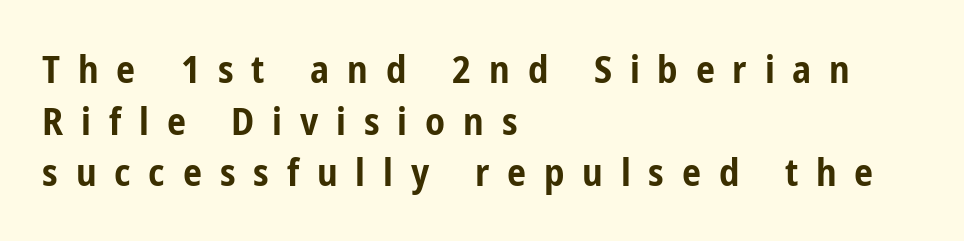
{"serif": "no", "italic": "no", "bold": "yes", "weight": "bold", "width": "condensed", "stroke_contrast": "low", "x_height": "medium", "monospaced": "no", "underline": "no", "align": "left", "line_spacing": "normal", "line_spacing_ratio": 1.36, "letter_spacing": "wide", "letter_spacing_em": 0.47, "glyph_px": 38}
